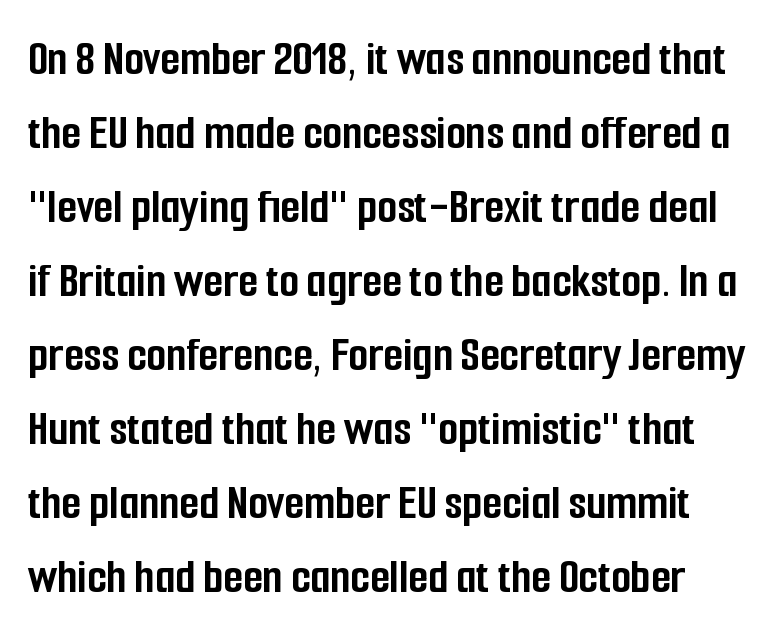
{"serif": "no", "italic": "no", "bold": "yes", "weight": "semibold", "width": "condensed", "stroke_contrast": "low", "x_height": "medium", "monospaced": "no", "underline": "no", "line_spacing": "normal", "line_spacing_ratio": 1.45, "letter_spacing": "normal", "letter_spacing_em": 0.0, "glyph_px": 51}
